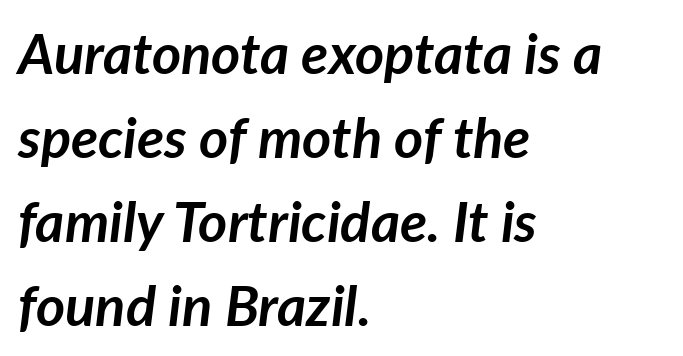
The image shows 56 px semibold type, italic (leaning right); set left-aligned, normal line spacing (1.5x), normal letter spacing, not underlined; low stroke contrast and a medium x-height.
